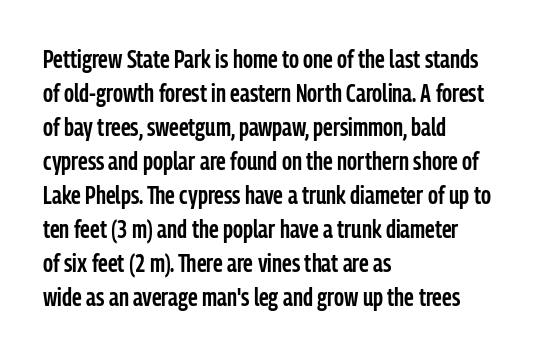
Q: Is the text bold? A: Semi-bold.
Q: Is the text italic (slanted)? A: No, it is upright.
Q: Is the text underlined? A: No.
Q: How is the paragraph aligned? A: Left-aligned.
Q: Is the spacing between letters normal or unusually wide? A: Normal.
Q: Is the spacing between lines tight, normal or loose? A: Normal.
